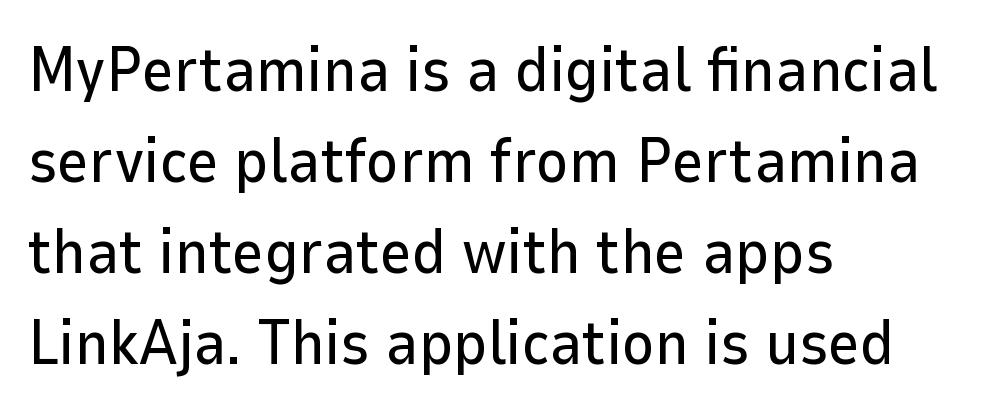
Q: Is the text italic (slanted)? A: No, it is upright.
Q: Is the typeface a serif or a sans-serif typeface? A: Sans-serif.
Q: Is the text underlined? A: No.
Q: How is the paragraph aligned? A: Left-aligned.
Q: Is the spacing between letters normal or unusually wide? A: Normal.
Q: Is the spacing between lines tight, normal or loose? A: Normal.
Q: Width (condensed, normal, or wide)? A: Normal.
Q: Stroke contrast? A: Low.
Q: x-height? A: Medium.
Q: Monospaced? A: No.
